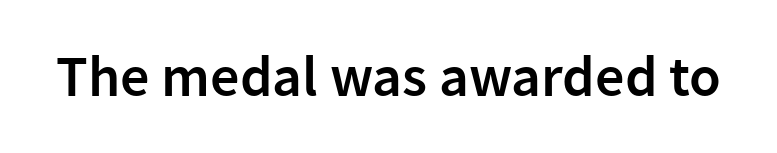
Nobody touched the tracking dial on this one. Firm but not heavy-handed strokes: this text is semibold. The glyphs in this specimen are sans serif. The lettering stays uniformly vertical, giving the passage a roman look. Letters rest on an invisible, unmarked baseline. Varying glyph widths throughout — classic text-font behaviour.
